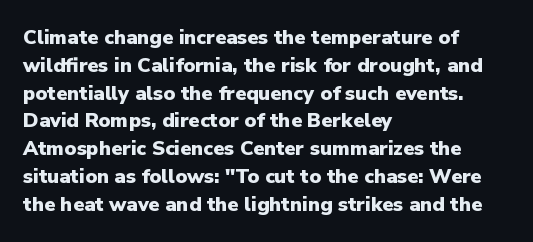
Q: Is the text bold? A: Yes.
Q: Is the text italic (slanted)? A: No, it is upright.
Q: Is the text underlined? A: No.
Q: How is the paragraph aligned? A: Left-aligned.
Q: Is the spacing between letters normal or unusually wide? A: Normal.
Q: Is the spacing between lines tight, normal or loose? A: Normal.
